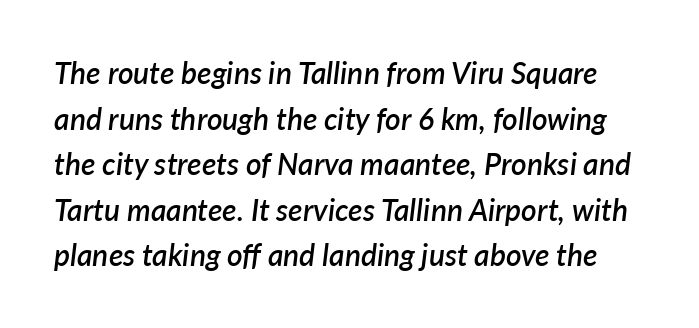
The rendering applies a slant to the glyphs. This is moderately heavy type, rendered in semibold. Is this a fixed-width face? No — the glyphs have proportional, varying widths. One glance says typical: line gaps are just what's usual.
